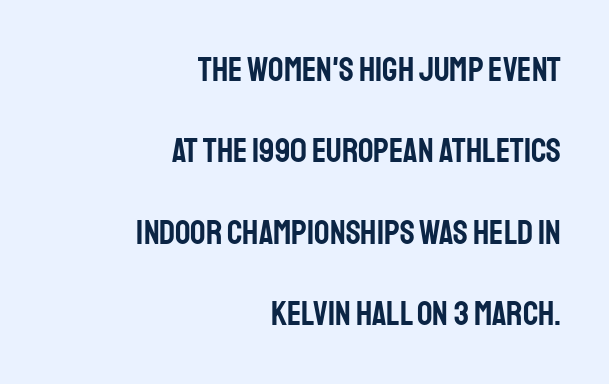
{"serif": "no", "italic": "no", "width": "condensed", "stroke_contrast": "low", "x_height": "large", "monospaced": "no", "underline": "no", "align": "right", "line_spacing": "loose", "line_spacing_ratio": 2.39, "letter_spacing": "normal", "letter_spacing_em": 0.0, "glyph_px": 34}
